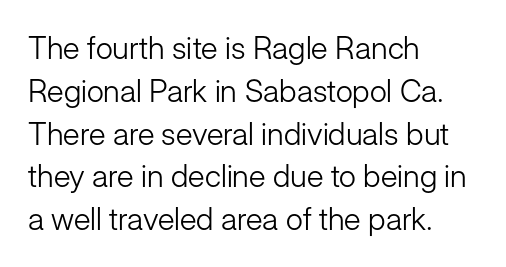
{"serif": "no", "italic": "no", "bold": "no", "weight": "light", "width": "normal", "stroke_contrast": "low", "x_height": "medium", "monospaced": "no", "underline": "no", "align": "left", "line_spacing": "normal", "line_spacing_ratio": 1.38, "letter_spacing": "normal", "letter_spacing_em": 0.0, "glyph_px": 31}
